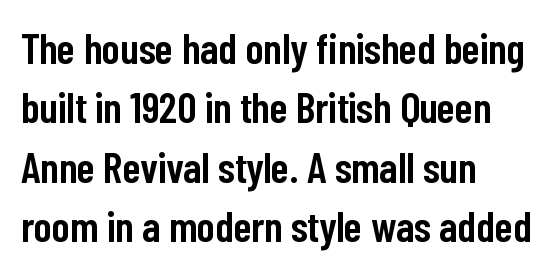
Q: Is the text bold? A: Semi-bold.
Q: Is the text italic (slanted)? A: No, it is upright.
Q: Is the typeface a serif or a sans-serif typeface? A: Sans-serif.
Q: Is the text underlined? A: No.
Q: How is the paragraph aligned? A: Left-aligned.
Q: Is the spacing between letters normal or unusually wide? A: Normal.
Q: Is the spacing between lines tight, normal or loose? A: Normal.
Q: Width (condensed, normal, or wide)? A: Condensed.
Q: Stroke contrast? A: Low.
Q: x-height? A: Medium.
Q: Monospaced? A: No.
